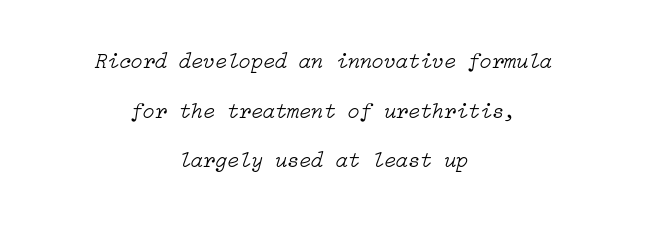
{"italic": "yes", "lean": "right", "slant_degrees": 15, "bold": "no", "underline": "no", "align": "center", "line_spacing": "loose", "line_spacing_ratio": 2.26, "letter_spacing": "normal", "letter_spacing_em": 0.0, "glyph_px": 22}
